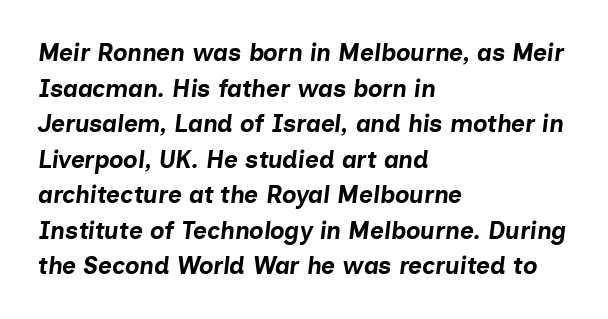
The image shows 24 px bold type, italic (leaning right); set left-aligned, normal line spacing (1.48x), normal letter spacing, not underlined.
